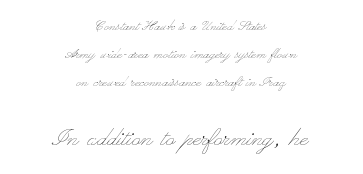
{"bold": "no", "weight": "thin", "width": "wide", "stroke_contrast": "low", "x_height": "small", "monospaced": "no", "underline": "no", "align": "center", "line_spacing": "normal", "line_spacing_ratio": 1.65, "letter_spacing": "normal", "letter_spacing_em": 0.0, "larger_block": "second", "size_ratio": 1.71, "glyph_px": 29}
